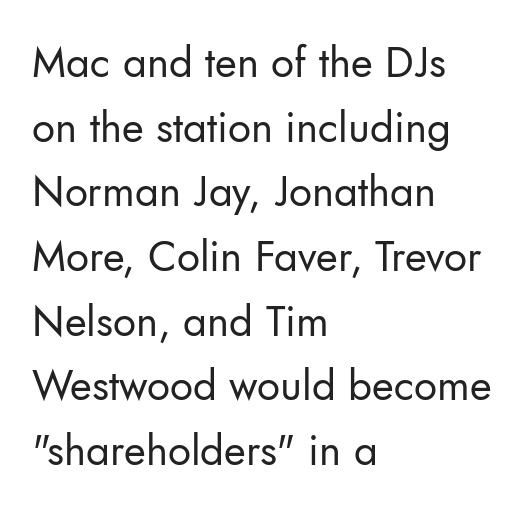
Q: Is the text bold? A: No.
Q: Is the text italic (slanted)? A: No, it is upright.
Q: Is the typeface a serif or a sans-serif typeface? A: Sans-serif.
Q: Is the text underlined? A: No.
Q: How is the paragraph aligned? A: Left-aligned.
Q: Is the spacing between letters normal or unusually wide? A: Normal.
Q: Is the spacing between lines tight, normal or loose? A: Normal.
Q: Width (condensed, normal, or wide)? A: Normal.
Q: Stroke contrast? A: Low.
Q: x-height? A: Small.
Q: Monospaced? A: No.
